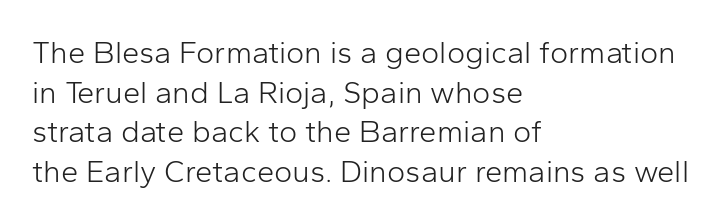
{"serif": "no", "italic": "no", "bold": "no", "weight": "light", "width": "normal", "stroke_contrast": "low", "x_height": "medium", "monospaced": "no", "underline": "no", "align": "left", "line_spacing": "normal", "line_spacing_ratio": 1.28, "letter_spacing": "normal", "letter_spacing_em": 0.0, "glyph_px": 31}
